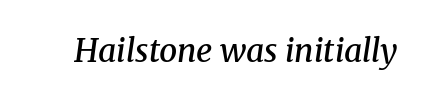
Q: Is the text bold? A: Semi-bold.
Q: Is the text italic (slanted)? A: Yes, it leans right by about 8 degrees.
Q: Is the typeface a serif or a sans-serif typeface? A: Serif.
Q: Is the text underlined? A: No.
Q: Is the spacing between letters normal or unusually wide? A: Normal.
Q: Width (condensed, normal, or wide)? A: Normal.
Q: Stroke contrast? A: Medium.
Q: x-height? A: Medium.
Q: Monospaced? A: No.
